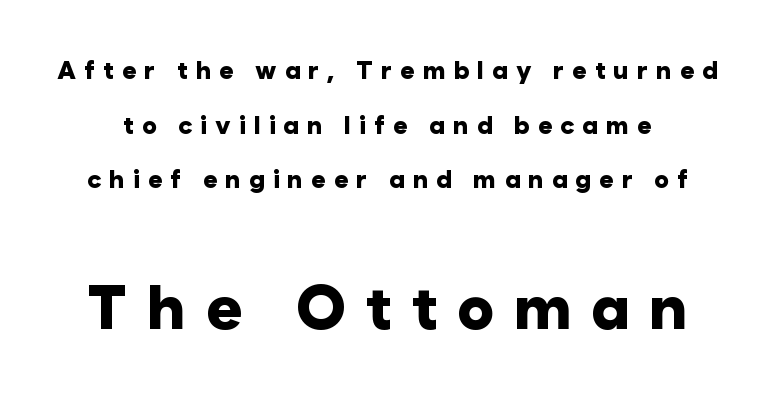
{"serif": "no", "italic": "no", "bold": "yes", "weight": "heavy", "width": "normal", "stroke_contrast": "low", "x_height": "medium", "monospaced": "no", "underline": "no", "line_spacing": "loose", "line_spacing_ratio": 2.19, "letter_spacing": "wide", "letter_spacing_em": 0.31, "larger_block": "second", "size_ratio": 2.48, "glyph_px": 62}
